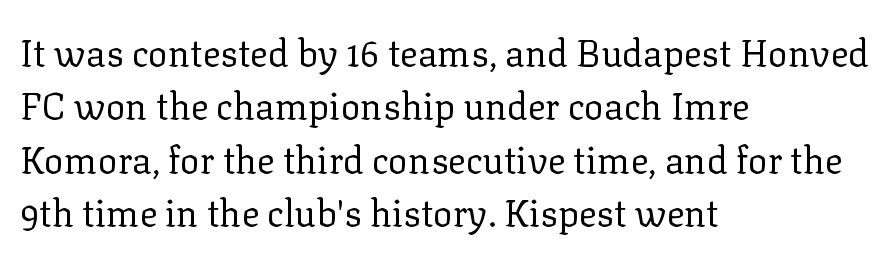
Horizontal bands of white between lines are of average thickness. The gaps between neighbouring characters are ordinary and unremarkable. The type sits square on the baseline with zero lean. Descender tails drop into unmarked territory.
